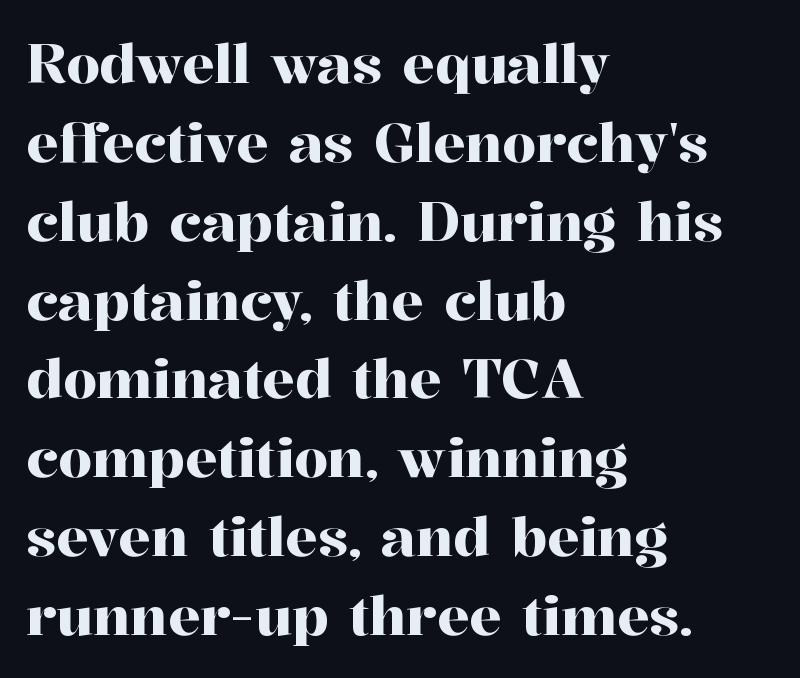
The zone under the glyphs is completely vacant. Every row of glyphs begins at an identical x-position on the left. Rendered with straight, roman letterforms. Each new line begins a customary step beneath the previous one.
